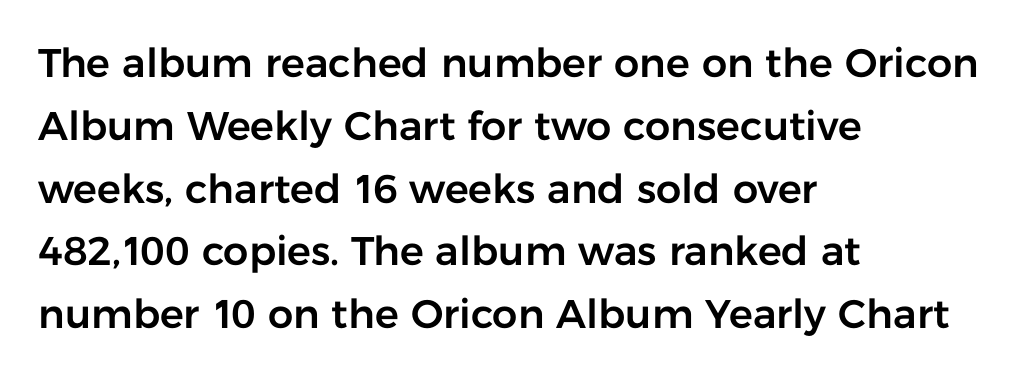
The image shows 40 px sans-serif type, upright; set left-aligned, normal line spacing (1.57x), normal letter spacing, not underlined; low stroke contrast and a medium x-height.
